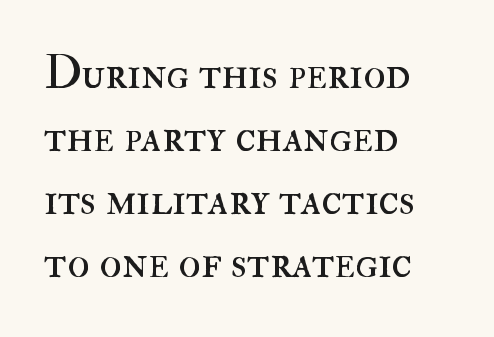
Q: Is the text bold? A: No.
Q: Is the text italic (slanted)? A: No, it is upright.
Q: Is the text underlined? A: No.
Q: How is the paragraph aligned? A: Left-aligned.
Q: Is the spacing between letters normal or unusually wide? A: Normal.
Q: Is the spacing between lines tight, normal or loose? A: Normal.
Q: Width (condensed, normal, or wide)? A: Normal.
Q: Stroke contrast? A: High.
Q: x-height? A: Small.
Q: Monospaced? A: No.
